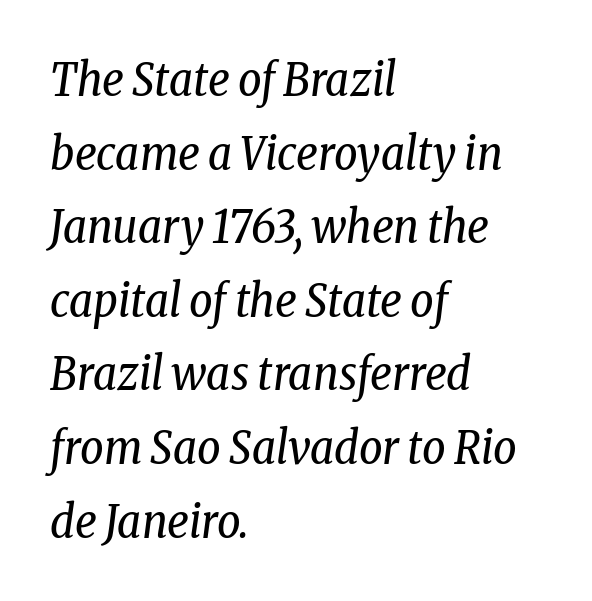
The glyphs look as if they've been sheared to an angle. Students, observe: this is what conventionally led text looks like. The paragraph shown leans on its left margin. Think of a printed novel: that variable character pitch is what you see here.
